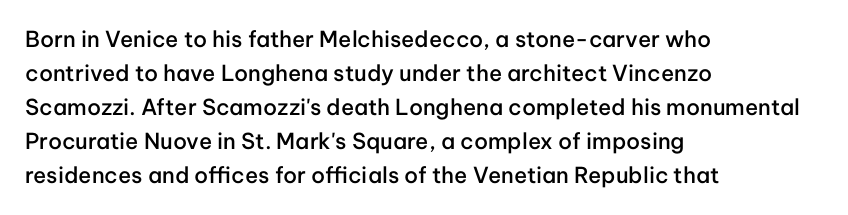
Q: Is the text bold? A: Semi-bold.
Q: Is the text italic (slanted)? A: No, it is upright.
Q: Is the text underlined? A: No.
Q: How is the paragraph aligned? A: Left-aligned.
Q: Is the spacing between letters normal or unusually wide? A: Normal.
Q: Is the spacing between lines tight, normal or loose? A: Normal.
